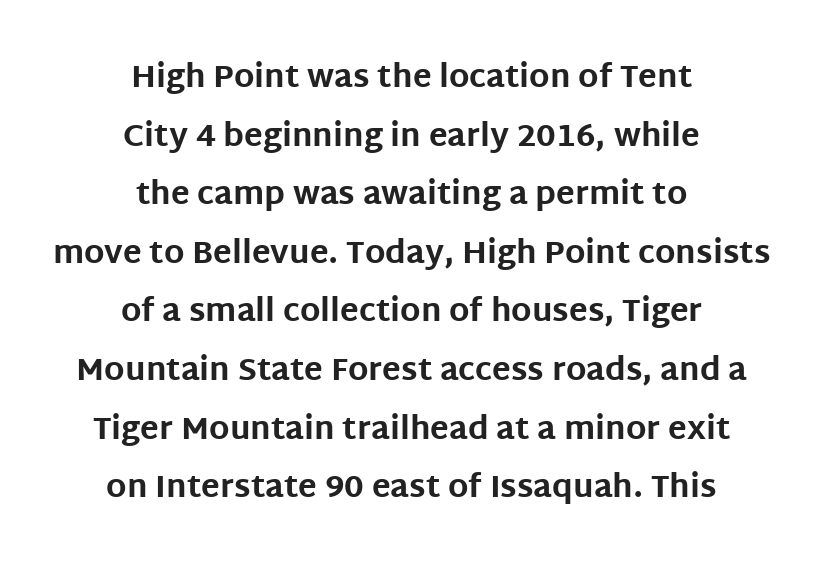
The image shows 31 px bold sans-serif type, upright; set centered, line spacing 1.89x, normal letter spacing, not underlined; low stroke contrast and a large x-height.
